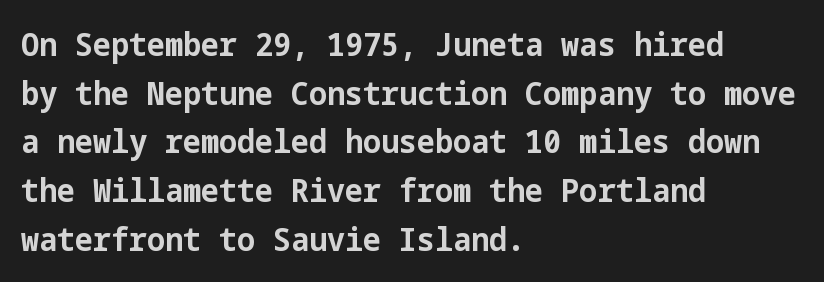
I'd describe the lettering as bold — thick and assertive. This rendering features lettering with no underline. Letter spacing: default. Typeset ragged right — the left edge is the straight one. In terms of leading, this rendering sits right in the middle. The lettering stays uniformly vertical, giving the passage a roman look.
